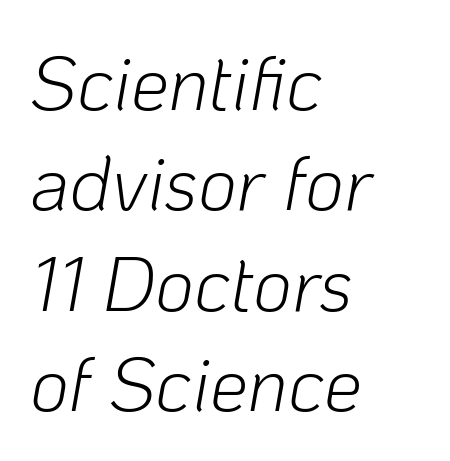
Q: Is the text bold? A: No.
Q: Is the text italic (slanted)? A: Yes, it leans right by about 10 degrees.
Q: Is the text underlined? A: No.
Q: How is the paragraph aligned? A: Left-aligned.
Q: Is the spacing between letters normal or unusually wide? A: Normal.
Q: Is the spacing between lines tight, normal or loose? A: Normal.
Q: Width (condensed, normal, or wide)? A: Normal.
Q: Stroke contrast? A: Low.
Q: x-height? A: Medium.
Q: Monospaced? A: No.
